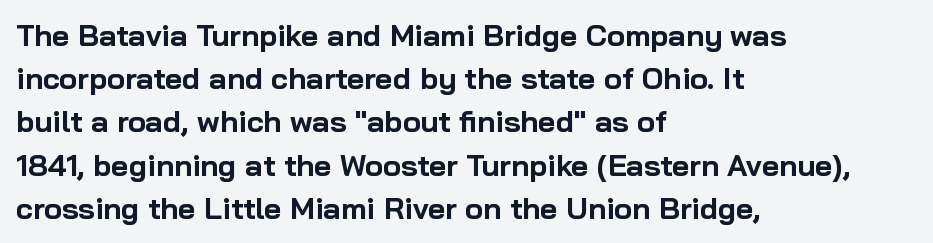
The image shows 30 px bold sans-serif type, upright; set left-aligned, normal line spacing (1.44x), normal letter spacing, not underlined; low stroke contrast and a medium x-height.
